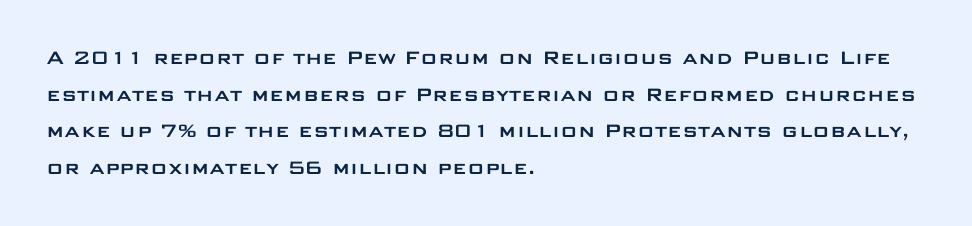
The image shows 23 px text type, upright; set left-aligned, normal line spacing (1.59x), normal letter spacing, not underlined.
